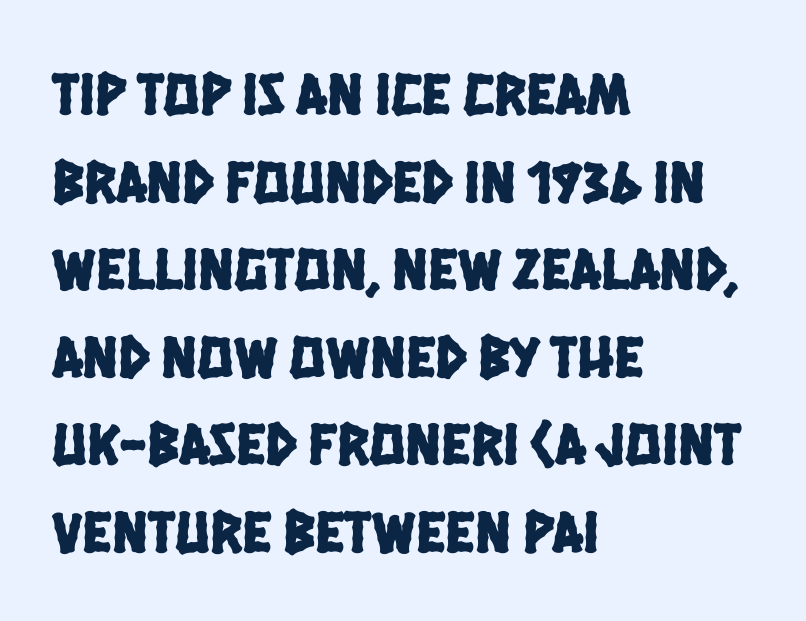
Q: Is the typeface a serif or a sans-serif typeface? A: Sans-serif.
Q: Is the text underlined? A: No.
Q: How is the paragraph aligned? A: Left-aligned.
Q: Is the spacing between letters normal or unusually wide? A: Normal.
Q: Is the spacing between lines tight, normal or loose? A: Normal.
Q: Width (condensed, normal, or wide)? A: Condensed.
Q: Stroke contrast? A: Low.
Q: x-height? A: Large.
Q: Monospaced? A: No.
